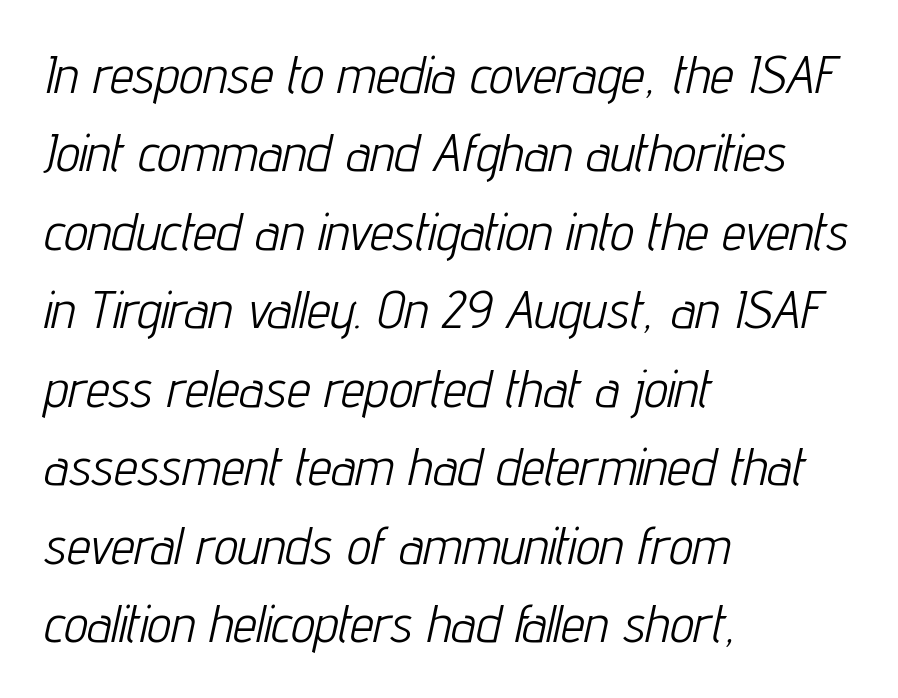
Q: Is the text bold? A: No.
Q: Is the text italic (slanted)? A: Yes, it leans right by about 12 degrees.
Q: Is the text underlined? A: No.
Q: How is the paragraph aligned? A: Left-aligned.
Q: Is the spacing between letters normal or unusually wide? A: Normal.
Q: Is the spacing between lines tight, normal or loose? A: Normal.
Q: Width (condensed, normal, or wide)? A: Condensed.
Q: Stroke contrast? A: Low.
Q: x-height? A: Medium.
Q: Monospaced? A: No.
